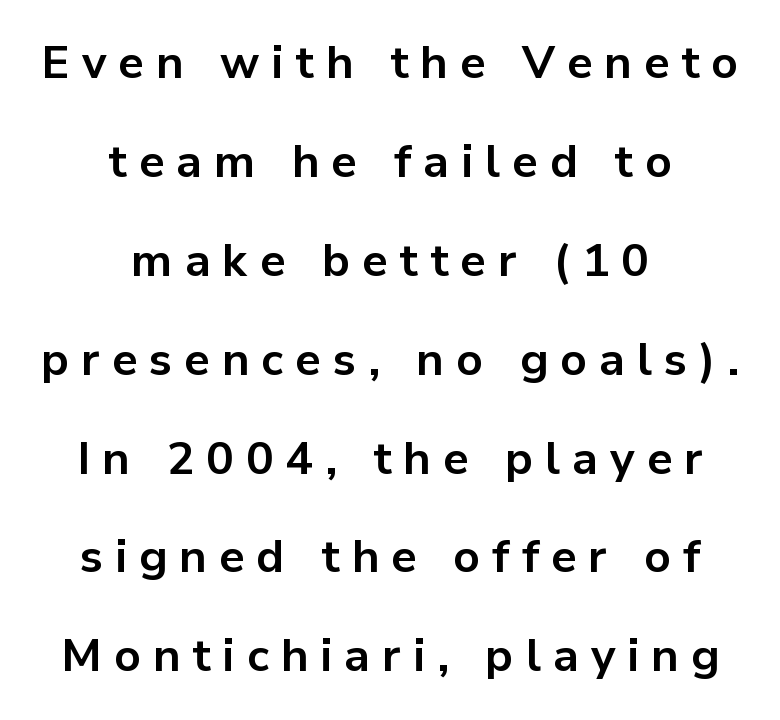
The image shows 46 px bold sans-serif type, upright; set centered, loose line spacing (2.15x), unusually wide letter spacing (+0.26 em), not underlined; low stroke contrast and a medium x-height.
